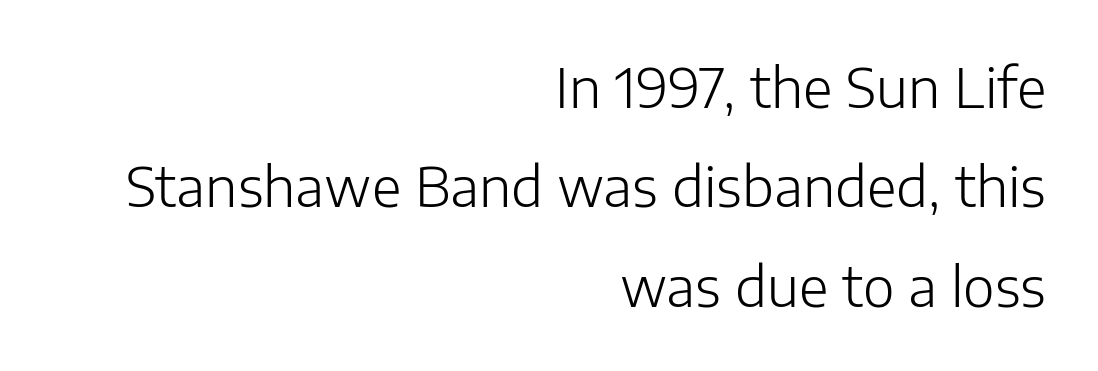
Q: Is the text bold? A: No.
Q: Is the text italic (slanted)? A: No, it is upright.
Q: Is the typeface a serif or a sans-serif typeface? A: Sans-serif.
Q: Is the text underlined? A: No.
Q: How is the paragraph aligned? A: Right-aligned.
Q: Is the spacing between letters normal or unusually wide? A: Normal.
Q: Width (condensed, normal, or wide)? A: Normal.
Q: Stroke contrast? A: Low.
Q: x-height? A: Medium.
Q: Monospaced? A: No.
